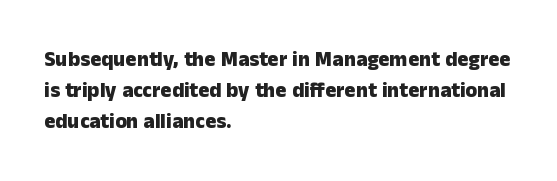
{"italic": "no", "bold": "yes", "underline": "no", "align": "left", "line_spacing": "normal", "line_spacing_ratio": 1.47, "letter_spacing": "normal", "letter_spacing_em": 0.0, "glyph_px": 21}
